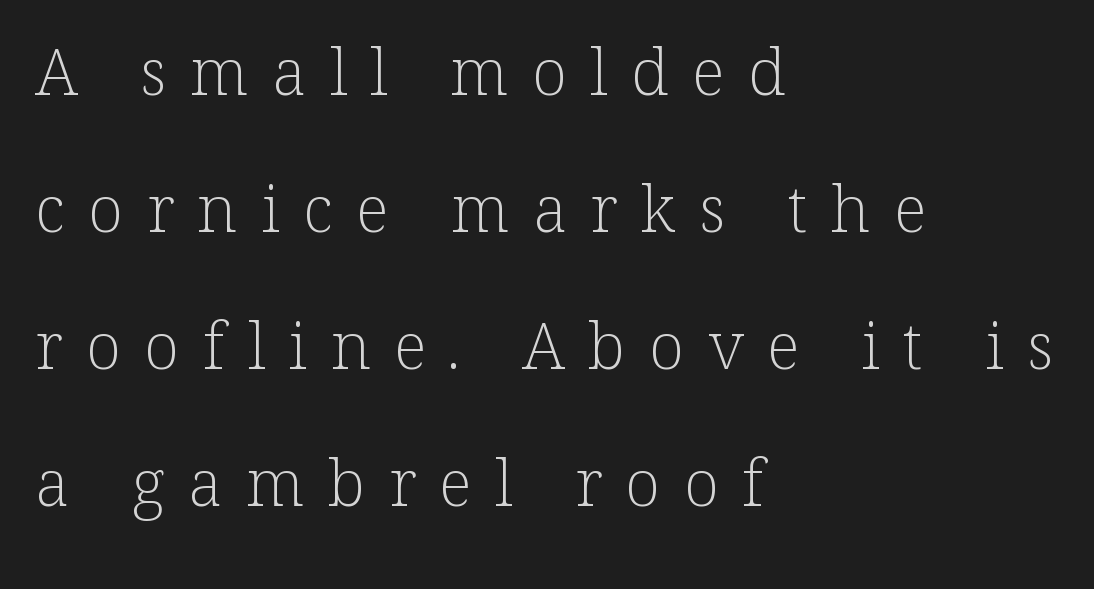
Q: Is the text bold? A: No.
Q: Is the text italic (slanted)? A: No, it is upright.
Q: Is the typeface a serif or a sans-serif typeface? A: Serif.
Q: Is the text underlined? A: No.
Q: How is the paragraph aligned? A: Left-aligned.
Q: Is the spacing between letters normal or unusually wide? A: Unusually wide.
Q: Is the spacing between lines tight, normal or loose? A: Loose.
Q: Width (condensed, normal, or wide)? A: Normal.
Q: Stroke contrast? A: Low.
Q: x-height? A: Medium.
Q: Monospaced? A: No.
